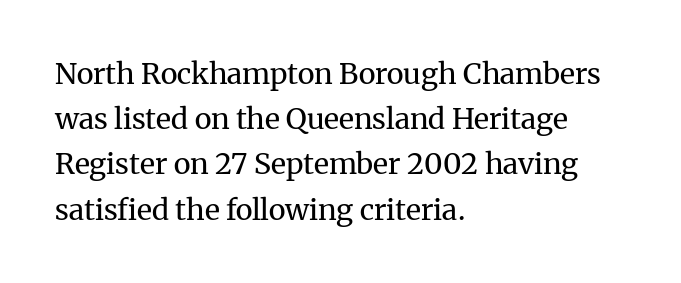
{"serif": "yes", "italic": "no", "bold": "no", "weight": "regular", "width": "normal", "stroke_contrast": "medium", "x_height": "medium", "monospaced": "no", "underline": "no", "align": "left", "line_spacing": "normal", "line_spacing_ratio": 1.56, "letter_spacing": "normal", "letter_spacing_em": 0.0, "glyph_px": 29}
